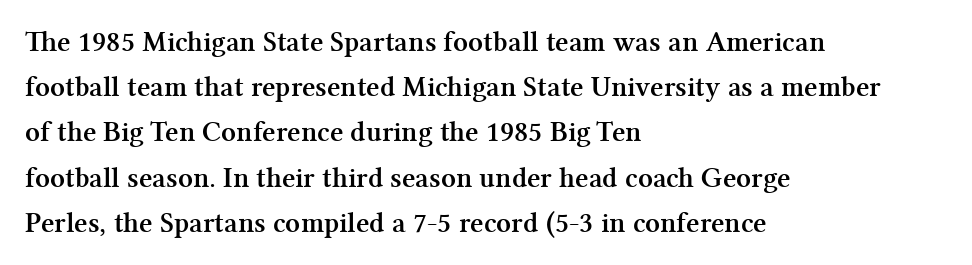
The image shows 29 px semibold serif type, upright; set left-aligned, normal line spacing (1.56x), normal letter spacing, not underlined; medium stroke contrast and a medium x-height.
